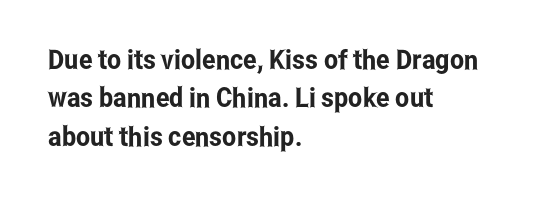
{"italic": "no", "underline": "no", "align": "left", "line_spacing": "normal", "line_spacing_ratio": 1.42, "letter_spacing": "normal", "letter_spacing_em": 0.0, "glyph_px": 27}
